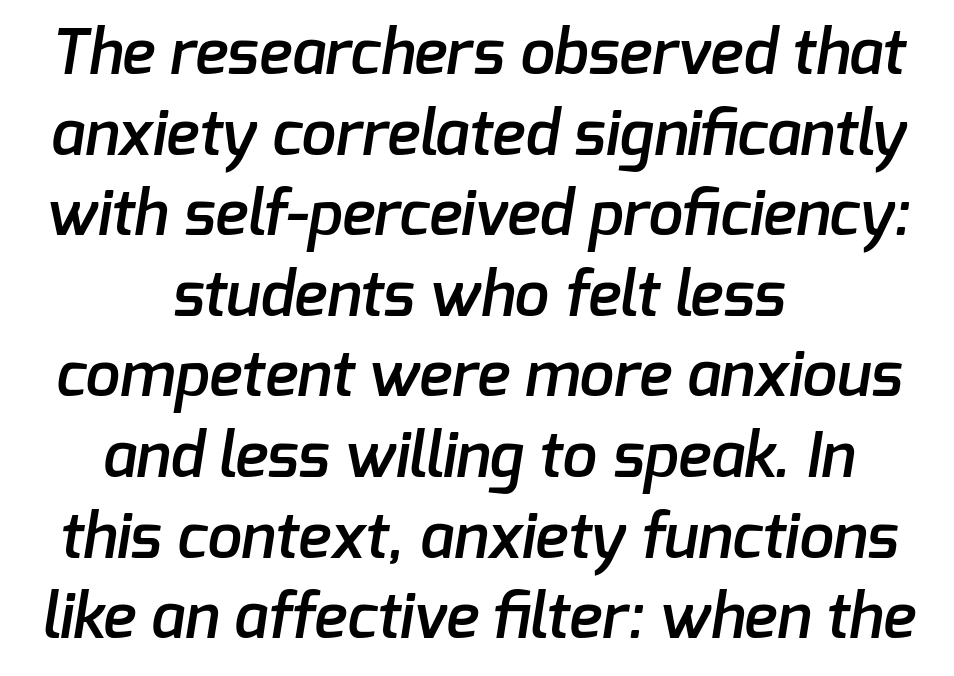
Q: Is the text bold? A: Semi-bold.
Q: Is the typeface a serif or a sans-serif typeface? A: Sans-serif.
Q: Is the text underlined? A: No.
Q: How is the paragraph aligned? A: Centered.
Q: Is the spacing between letters normal or unusually wide? A: Normal.
Q: Is the spacing between lines tight, normal or loose? A: Normal.
Q: Width (condensed, normal, or wide)? A: Normal.
Q: Stroke contrast? A: Low.
Q: x-height? A: Medium.
Q: Monospaced? A: No.
